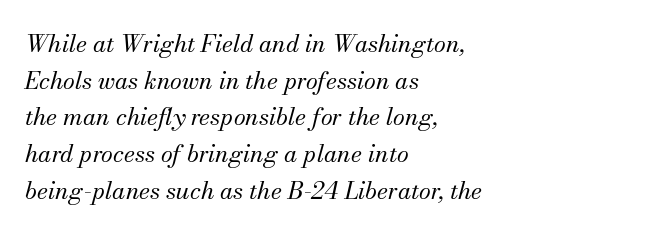
{"italic": "yes", "lean": "right", "slant_degrees": 13, "bold": "no", "underline": "no", "align": "left", "line_spacing": "normal", "line_spacing_ratio": 1.53, "letter_spacing": "normal", "letter_spacing_em": 0.0, "glyph_px": 24}
